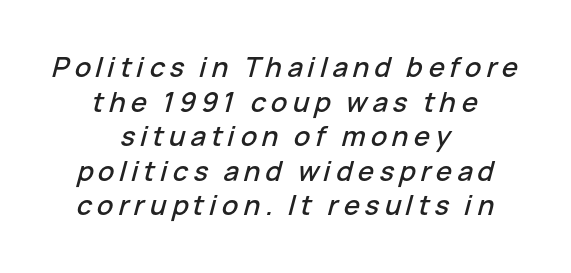
Plain, unruled lines of type. Each new line begins a customary step beneath the previous one. Typeset on center — no edge is straight. Notice how the stems are inclined rather than vertical — that's the hallmark of italics.
